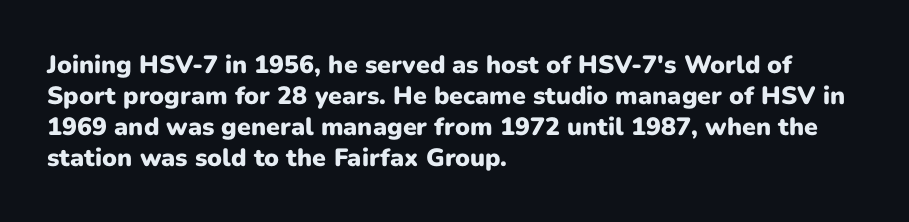
{"italic": "no", "bold": "yes", "underline": "no", "align": "left", "line_spacing_ratio": 1.24, "letter_spacing": "normal", "letter_spacing_em": 0.0, "glyph_px": 25}
